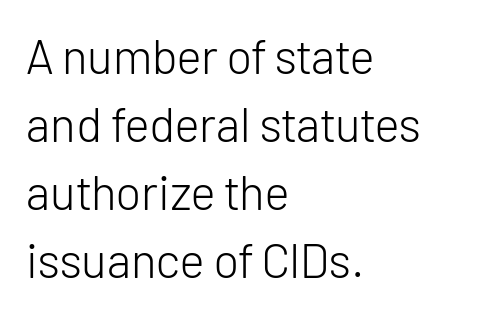
{"serif": "no", "italic": "no", "bold": "no", "weight": "light", "width": "normal", "stroke_contrast": "low", "x_height": "medium", "monospaced": "no", "underline": "no", "align": "left", "line_spacing": "normal", "line_spacing_ratio": 1.42, "letter_spacing": "normal", "letter_spacing_em": 0.0, "glyph_px": 48}
